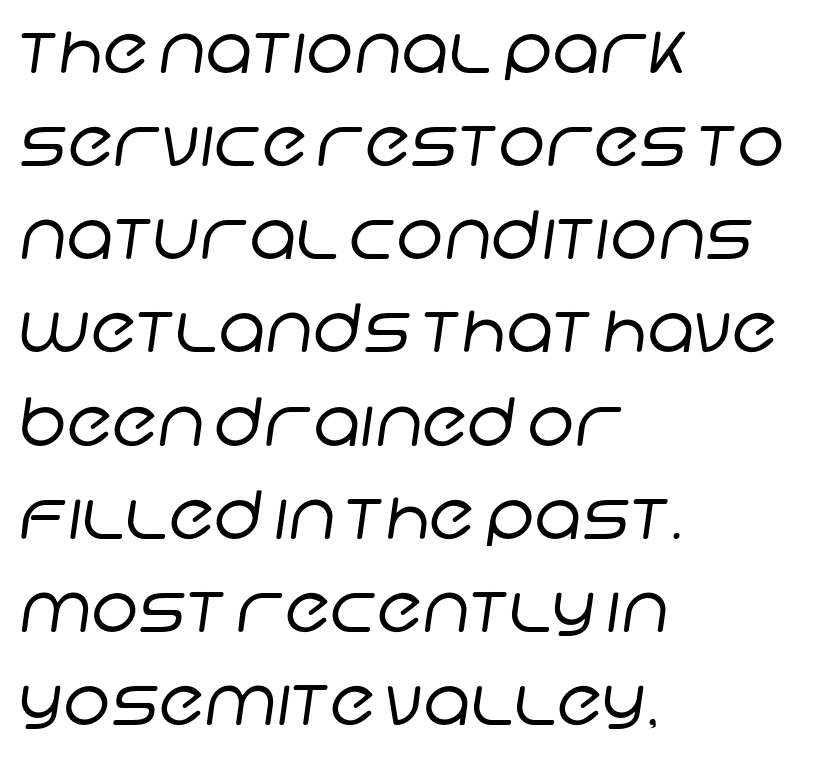
Regular leading. Proportional: the letters do not fall into vertical columns. The weight tops out at a normal text grade. The face used here is a sans, in the tradition of grotesques and geometrics. In CSS terms this would be text-align: left. Is the letter spacing exaggerated? No — it looks like the ordinary default.
